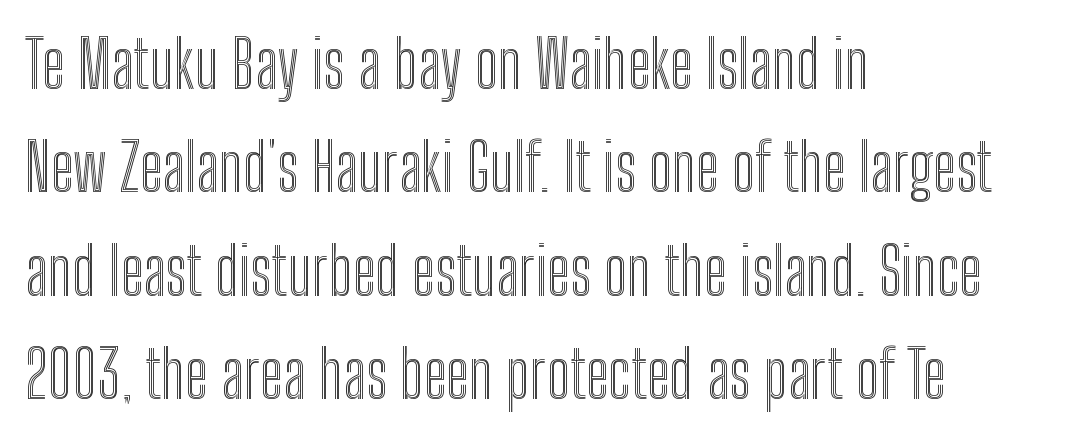
The image shows 65 px condensed type, upright; set left-aligned, normal line spacing (1.59x), normal letter spacing, not underlined; a medium x-height.
